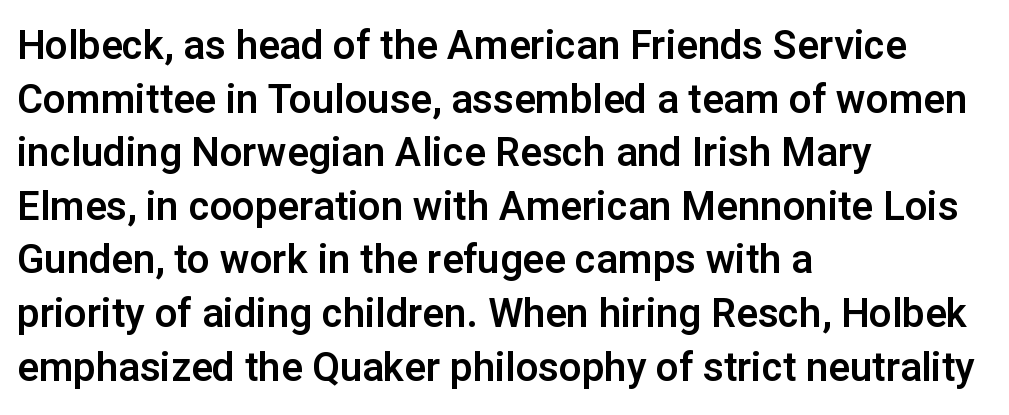
{"serif": "no", "italic": "no", "width": "normal", "stroke_contrast": "low", "x_height": "medium", "monospaced": "no", "underline": "no", "align": "left", "line_spacing": "normal", "line_spacing_ratio": 1.34, "letter_spacing": "normal", "letter_spacing_em": 0.0, "glyph_px": 40}
